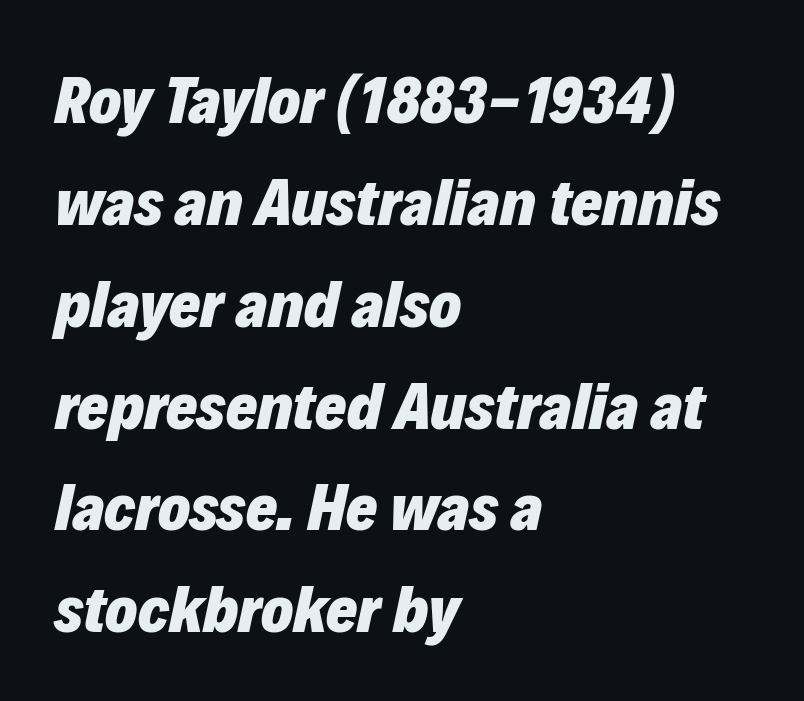
The image shows 67 px heavy type, italic (leaning right); set left-aligned, normal line spacing (1.52x), normal letter spacing, not underlined; low stroke contrast and a medium x-height.
